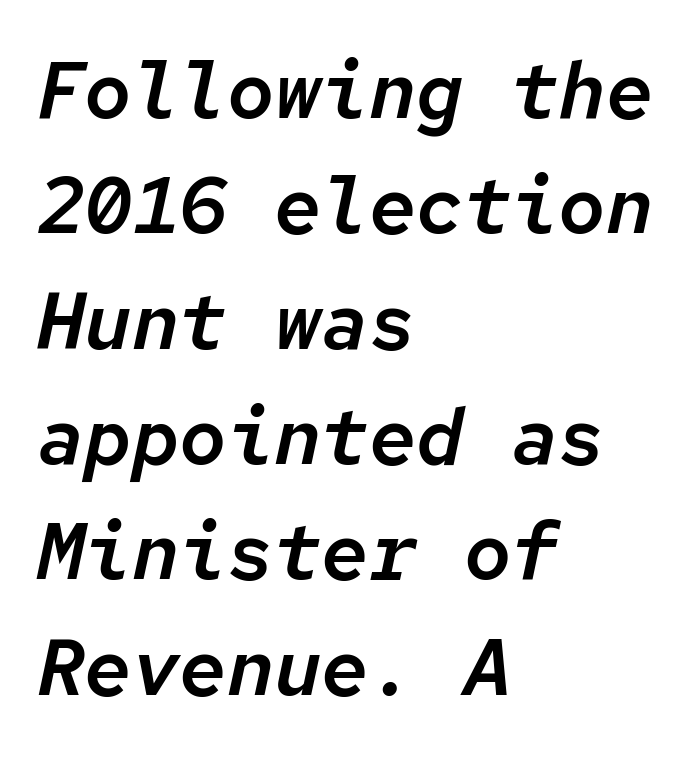
{"italic": "yes", "lean": "right", "slant_degrees": 12, "width": "normal", "stroke_contrast": "low", "x_height": "medium", "monospaced": "yes", "underline": "no", "align": "left", "line_spacing": "normal", "line_spacing_ratio": 1.46, "letter_spacing": "normal", "letter_spacing_em": 0.0, "glyph_px": 79}
